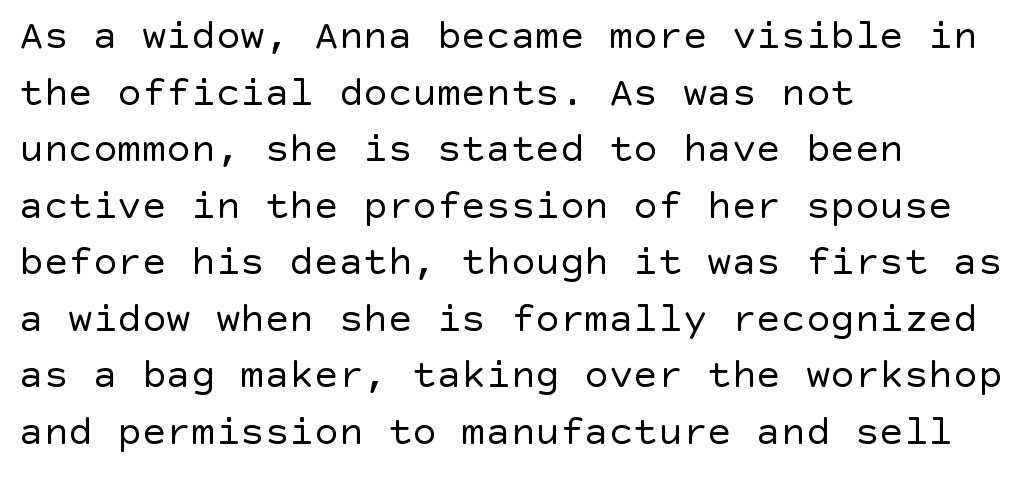
To sum up the face: it is a sans, with no serifs. Just letters on the line, the space beneath them empty. Do the letters lean? They stand straight. No extra tracking has been applied to these lines. Interline gaps are of average width in this sample.
